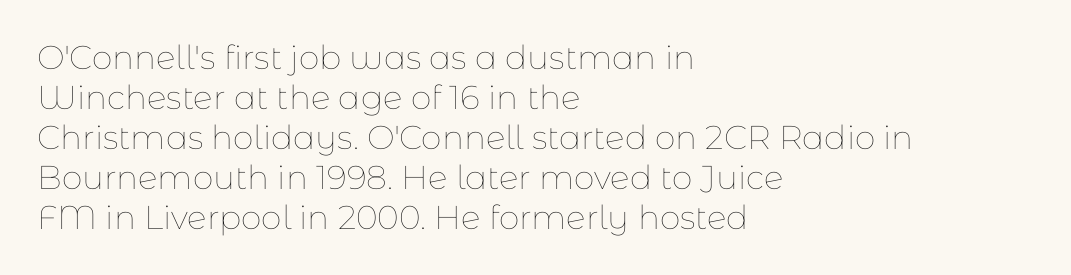
{"italic": "no", "bold": "no", "weight": "thin", "width": "normal", "stroke_contrast": "low", "x_height": "medium", "monospaced": "no", "underline": "no", "align": "left", "line_spacing_ratio": 1.21, "letter_spacing": "normal", "letter_spacing_em": 0.0, "glyph_px": 33}
